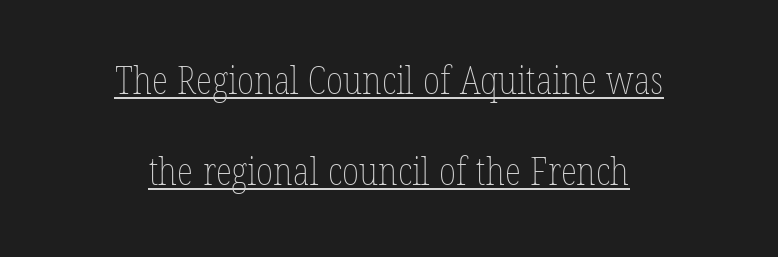
Q: Is the text bold? A: No.
Q: Is the text italic (slanted)? A: No, it is upright.
Q: Is the text underlined? A: Yes.
Q: How is the paragraph aligned? A: Centered.
Q: Is the spacing between letters normal or unusually wide? A: Normal.
Q: Is the spacing between lines tight, normal or loose? A: Loose.
Q: Width (condensed, normal, or wide)? A: Condensed.
Q: Stroke contrast? A: Low.
Q: x-height? A: Medium.
Q: Monospaced? A: No.
